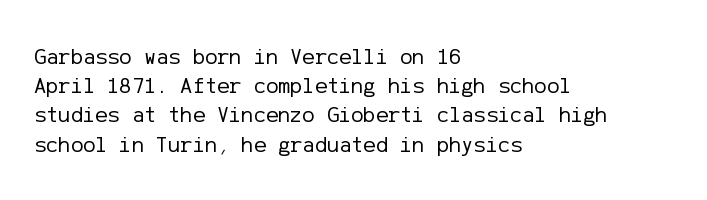
{"italic": "no", "bold": "no", "underline": "no", "align": "left", "line_spacing": "normal", "line_spacing_ratio": 1.27, "letter_spacing": "normal", "letter_spacing_em": 0.0, "glyph_px": 23}
